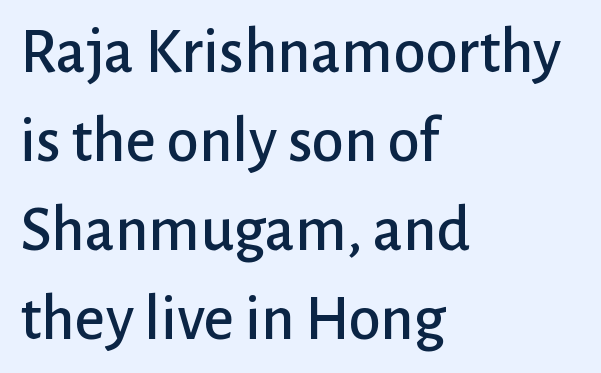
Q: Is the text italic (slanted)? A: No, it is upright.
Q: Is the typeface a serif or a sans-serif typeface? A: Sans-serif.
Q: Is the text underlined? A: No.
Q: How is the paragraph aligned? A: Left-aligned.
Q: Is the spacing between letters normal or unusually wide? A: Normal.
Q: Is the spacing between lines tight, normal or loose? A: Normal.
Q: Width (condensed, normal, or wide)? A: Normal.
Q: Stroke contrast? A: Low.
Q: x-height? A: Medium.
Q: Monospaced? A: No.
